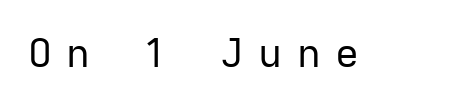
{"serif": "no", "italic": "no", "bold": "no", "weight": "regular", "width": "normal", "stroke_contrast": "low", "x_height": "medium", "monospaced": "yes", "underline": "no", "letter_spacing": "wide", "letter_spacing_em": 0.36, "glyph_px": 40}
